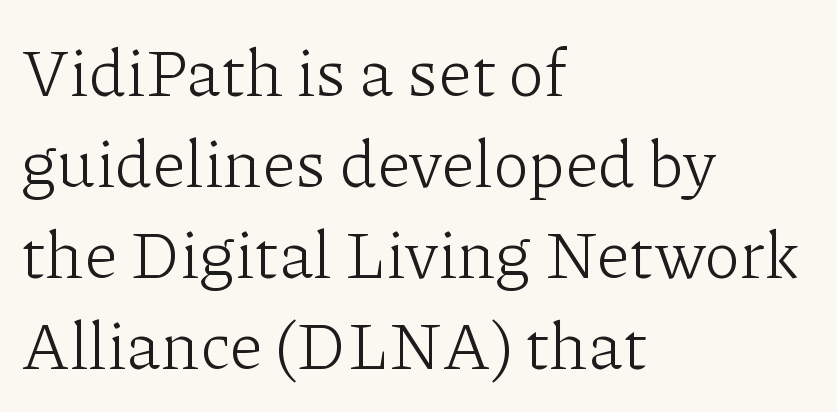
{"serif": "yes", "italic": "no", "bold": "no", "weight": "light", "width": "normal", "stroke_contrast": "low", "x_height": "medium", "monospaced": "no", "underline": "no", "align": "left", "line_spacing": "normal", "line_spacing_ratio": 1.36, "letter_spacing": "normal", "letter_spacing_em": 0.0, "glyph_px": 67}
